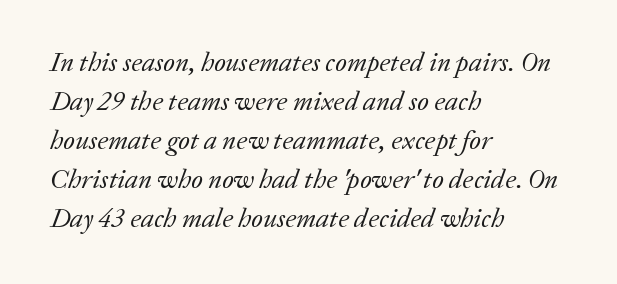
The image shows 27 px text type, italic (leaning right); set left-aligned, normal line spacing (1.44x), normal letter spacing, not underlined.
